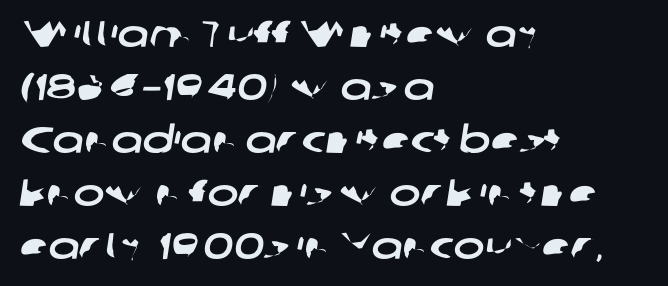
The image shows 37 px wide sans-serif type; set left-aligned, normal line spacing (1.43x), normal letter spacing, not underlined; low stroke contrast and a medium x-height.
